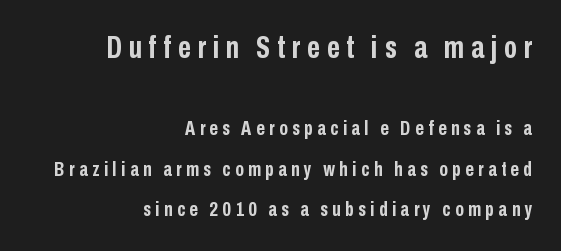
{"serif": "no", "italic": "no", "bold": "yes", "weight": "semibold", "width": "condensed", "stroke_contrast": "low", "x_height": "medium", "monospaced": "no", "underline": "no", "align": "right", "line_spacing": "loose", "line_spacing_ratio": 1.93, "letter_spacing": "wide", "letter_spacing_em": 0.21, "larger_block": "first", "size_ratio": 1.52, "glyph_px": 32}
